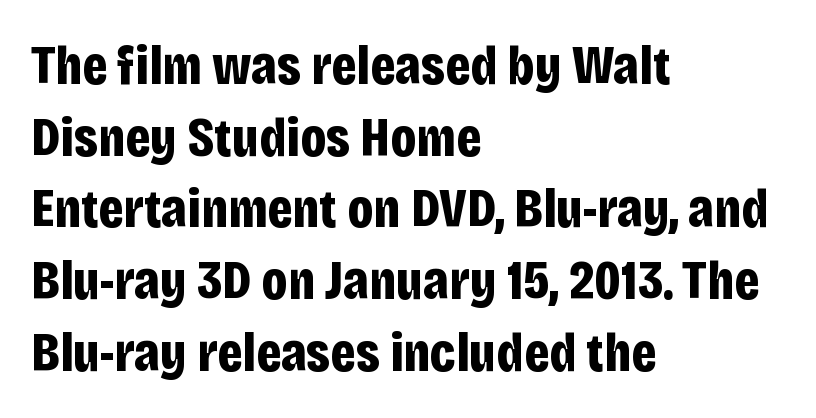
Nothing unusual about the tracking: characters are spaced as the font intends. Varying glyph widths throughout — classic text-font behaviour. The foot of each line stays bare and open. Notice how the passage keeps a crisp vertical edge on the left only. Classification — sans serif. Strokes here are thick enough to call this a true bold.
